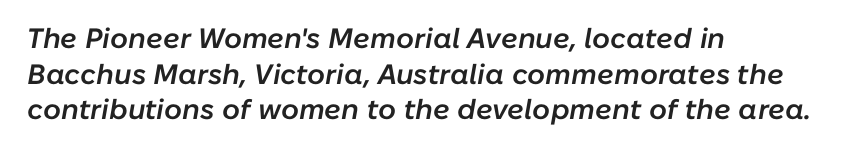
Q: Is the text bold? A: Semi-bold.
Q: Is the text italic (slanted)? A: Yes, it leans right by about 10 degrees.
Q: Is the text underlined? A: No.
Q: How is the paragraph aligned? A: Left-aligned.
Q: Is the spacing between letters normal or unusually wide? A: Normal.
Q: Is the spacing between lines tight, normal or loose? A: Normal.
Q: Width (condensed, normal, or wide)? A: Normal.
Q: Stroke contrast? A: Low.
Q: x-height? A: Medium.
Q: Monospaced? A: No.
